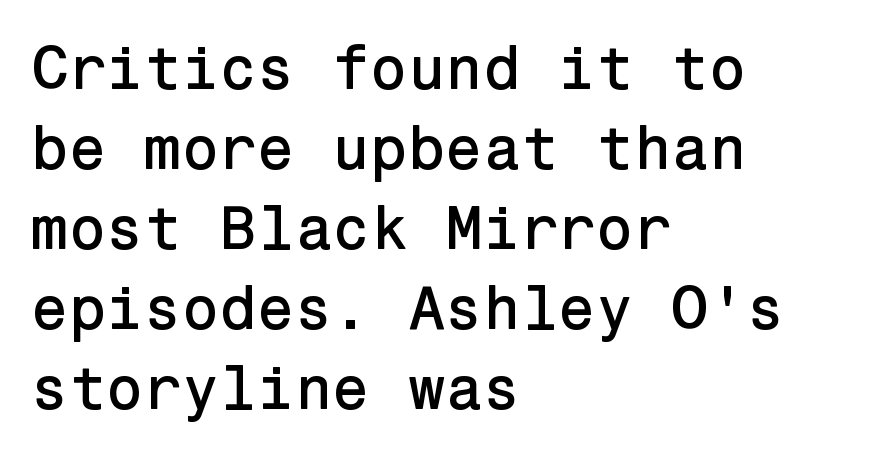
{"serif": "no", "italic": "no", "width": "normal", "stroke_contrast": "low", "x_height": "medium", "underline": "no", "align": "left", "line_spacing": "normal", "line_spacing_ratio": 1.31, "letter_spacing": "normal", "letter_spacing_em": 0.0, "glyph_px": 61}
